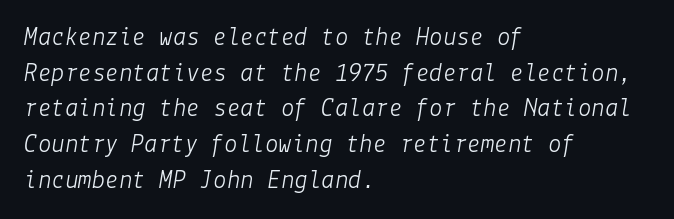
{"italic": "yes", "lean": "right", "slant_degrees": 9, "bold": "no", "underline": "no", "align": "left", "line_spacing": "normal", "line_spacing_ratio": 1.32, "letter_spacing": "normal", "letter_spacing_em": 0.0, "glyph_px": 27}
